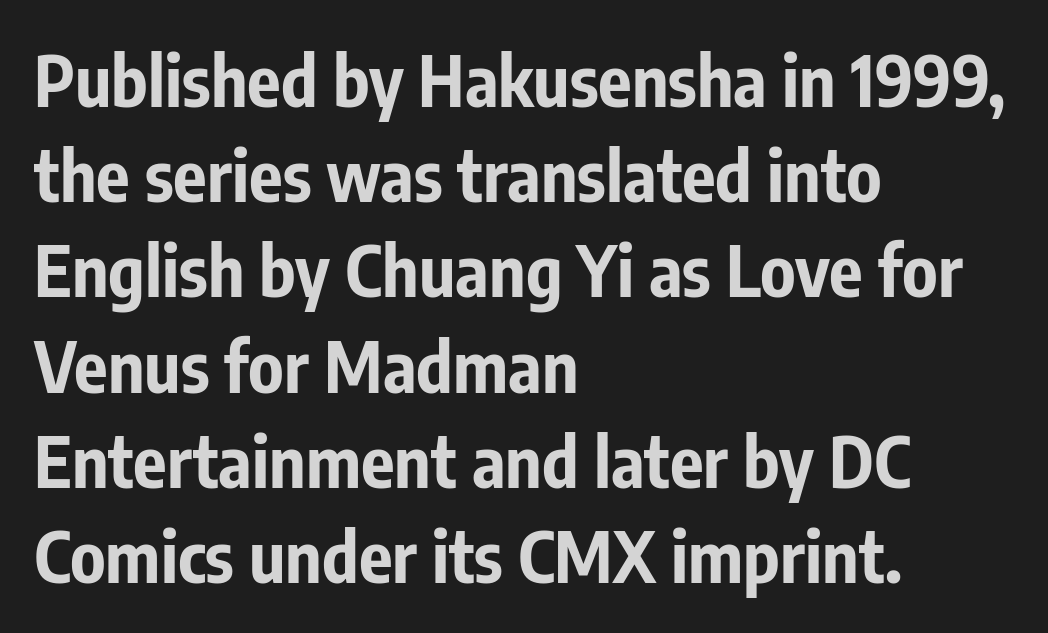
Q: Is the text bold? A: Yes.
Q: Is the text italic (slanted)? A: No, it is upright.
Q: Is the typeface a serif or a sans-serif typeface? A: Sans-serif.
Q: Is the text underlined? A: No.
Q: How is the paragraph aligned? A: Left-aligned.
Q: Is the spacing between letters normal or unusually wide? A: Normal.
Q: Is the spacing between lines tight, normal or loose? A: Normal.
Q: Width (condensed, normal, or wide)? A: Condensed.
Q: Stroke contrast? A: Low.
Q: x-height? A: Medium.
Q: Monospaced? A: No.
